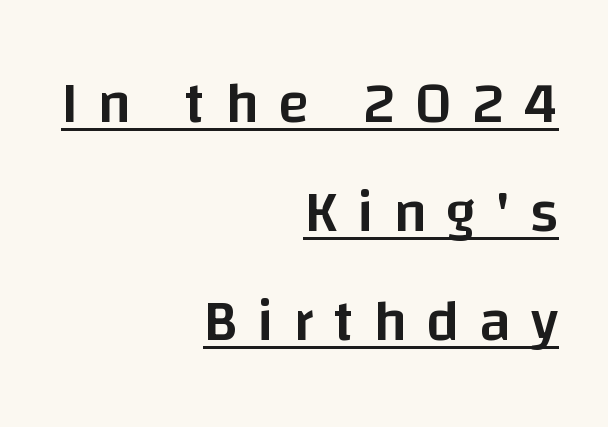
Caption: semibold face, moderately heavy strokes. Each letter keeps its own natural width here, so spacing adapts to shape. Every row of glyphs terminates at an identical x-position on the right. Glance below the letters and you will spot a drawn line. It's the straight-up-and-down kind of type. A typesetter would label this face a sans.
